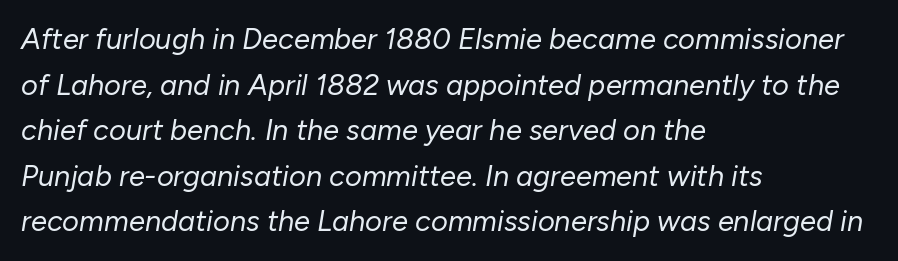
{"italic": "yes", "lean": "right", "slant_degrees": 10, "bold": "no", "weight": "regular", "width": "normal", "stroke_contrast": "low", "x_height": "medium", "monospaced": "no", "underline": "no", "align": "left", "line_spacing": "normal", "line_spacing_ratio": 1.57, "letter_spacing": "normal", "letter_spacing_em": 0.0, "glyph_px": 29}
